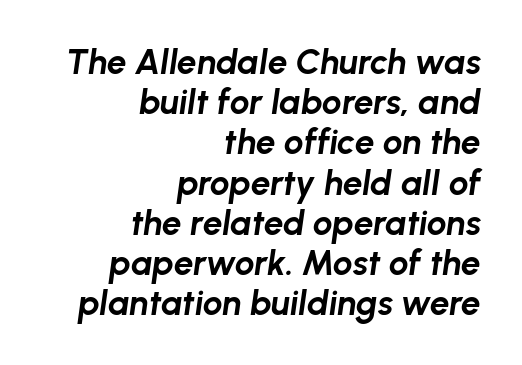
{"italic": "yes", "lean": "right", "slant_degrees": 8, "bold": "yes", "weight": "bold", "width": "normal", "stroke_contrast": "low", "x_height": "medium", "monospaced": "no", "underline": "no", "align": "right", "line_spacing": "tight", "line_spacing_ratio": 1.15, "letter_spacing": "normal", "letter_spacing_em": 0.0, "glyph_px": 35}
